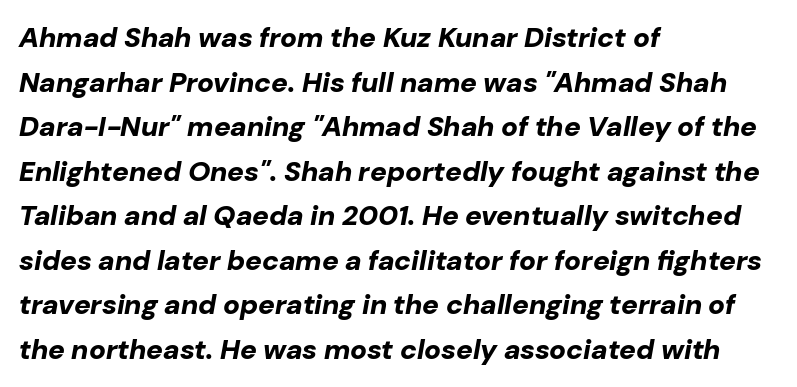
{"italic": "yes", "lean": "right", "slant_degrees": 10, "bold": "yes", "weight": "bold", "width": "normal", "stroke_contrast": "low", "x_height": "medium", "monospaced": "no", "underline": "no", "align": "left", "line_spacing": "normal", "line_spacing_ratio": 1.59, "letter_spacing": "normal", "letter_spacing_em": 0.0, "glyph_px": 28}
